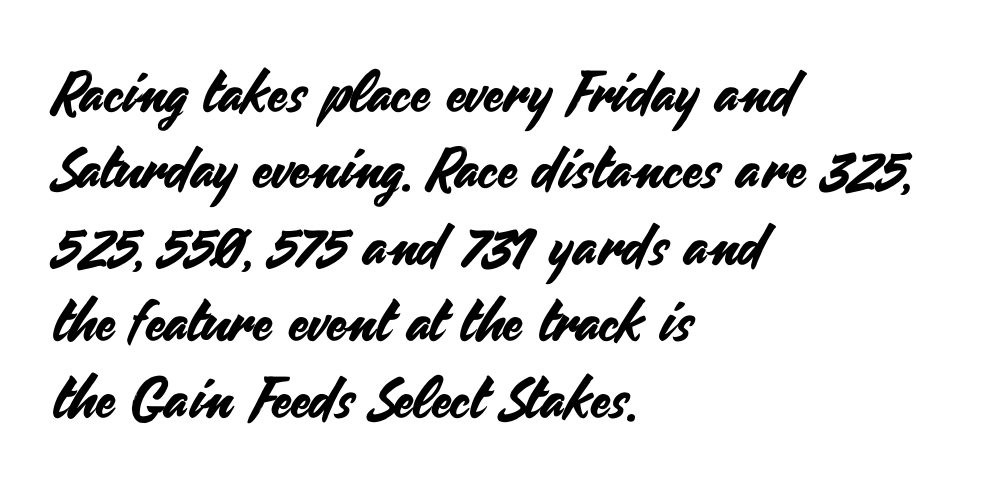
Q: Is the text italic (slanted)? A: Yes.
Q: Is the typeface a serif or a sans-serif typeface? A: Sans-serif.
Q: Is the text underlined? A: No.
Q: How is the paragraph aligned? A: Left-aligned.
Q: Is the spacing between letters normal or unusually wide? A: Normal.
Q: Is the spacing between lines tight, normal or loose? A: Normal.
Q: Width (condensed, normal, or wide)? A: Normal.
Q: Stroke contrast? A: Medium.
Q: x-height? A: Small.
Q: Monospaced? A: No.
